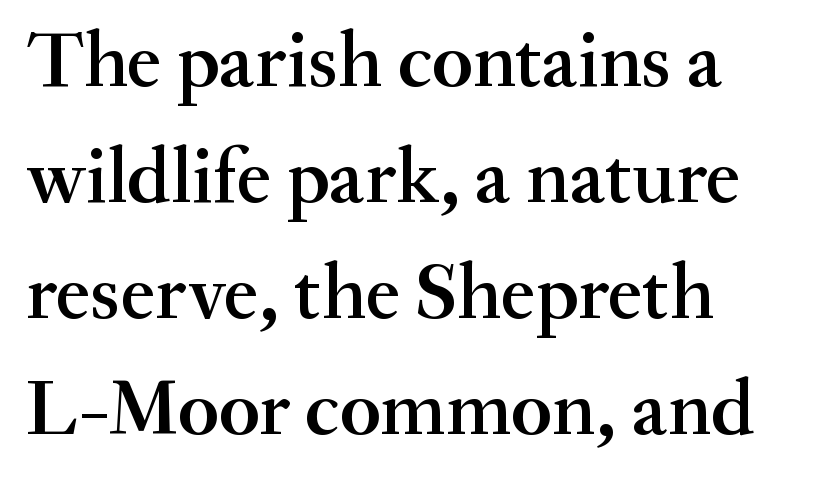
What weight is shown? A semibold, between regular and bold. Serifs: yes, visible at the terminals of the letterforms. The axis of the letterforms is exactly vertical. Note the varied advance widths — an 'i' is clearly narrower than an 'm'.
